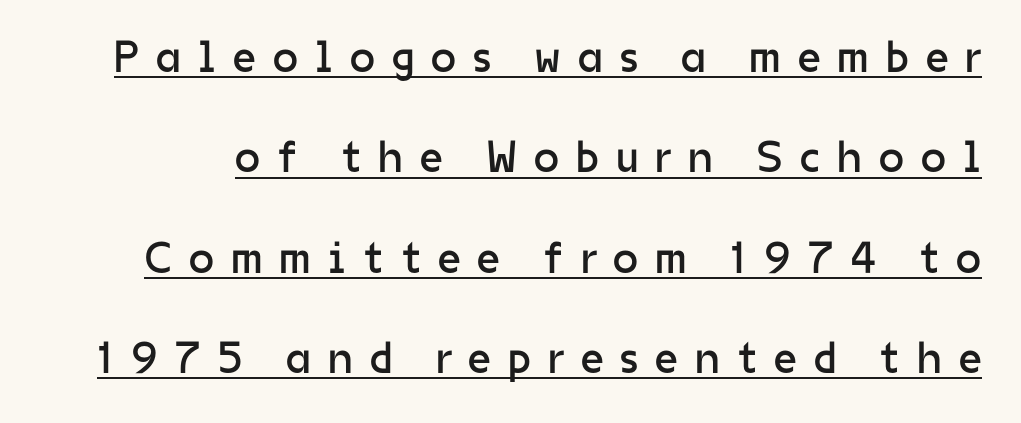
Q: Is the text bold? A: No.
Q: Is the text italic (slanted)? A: No, it is upright.
Q: Is the typeface a serif or a sans-serif typeface? A: Sans-serif.
Q: Is the text underlined? A: Yes.
Q: Is the spacing between letters normal or unusually wide? A: Unusually wide.
Q: Is the spacing between lines tight, normal or loose? A: Loose.
Q: Width (condensed, normal, or wide)? A: Normal.
Q: Stroke contrast? A: Low.
Q: x-height? A: Medium.
Q: Monospaced? A: No.
